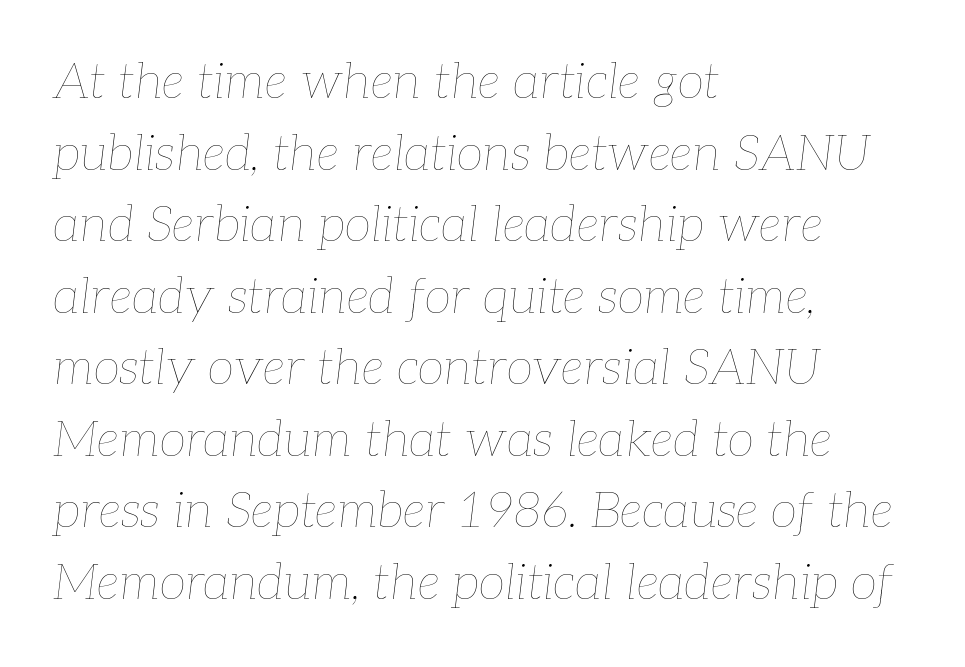
The rendering uses natural spacing where letterforms have individual widths. The leading is moderate, giving the passage an even texture. Caption: standard tracking, unaltered. The rendering applies a slant to the glyphs.
